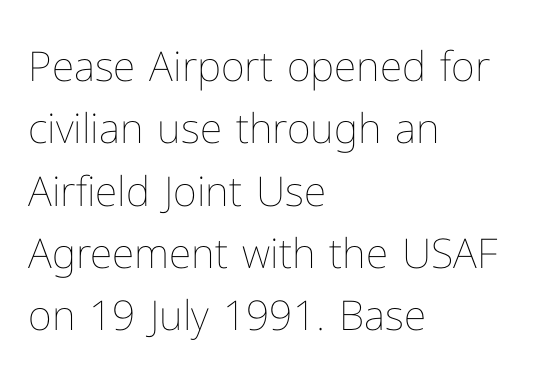
{"italic": "no", "bold": "no", "weight": "thin", "width": "normal", "stroke_contrast": "low", "x_height": "medium", "monospaced": "no", "underline": "no", "align": "left", "line_spacing": "normal", "line_spacing_ratio": 1.52, "letter_spacing": "normal", "letter_spacing_em": 0.0, "glyph_px": 41}
